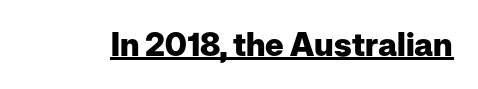
{"serif": "no", "italic": "no", "bold": "yes", "weight": "heavy", "width": "normal", "stroke_contrast": "low", "x_height": "medium", "monospaced": "no", "underline": "yes", "letter_spacing": "normal", "letter_spacing_em": 0.0, "glyph_px": 32}
